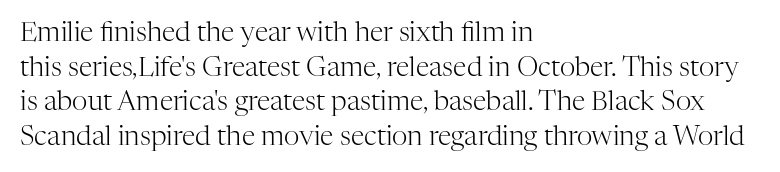
The block of text has a typical density, with ordinary space between rows. Which margin do the lines hug? The left one — the right edge is uneven. The space directly below the letters is spotless. This is the regular roman posture of the typeface. Does extra space separate the letters? No, they use regular spacing.
